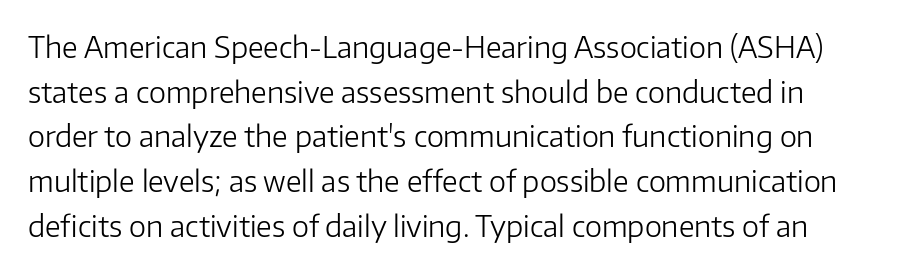
Q: Is the text bold? A: No.
Q: Is the text italic (slanted)? A: No, it is upright.
Q: Is the typeface a serif or a sans-serif typeface? A: Sans-serif.
Q: Is the text underlined? A: No.
Q: Is the spacing between letters normal or unusually wide? A: Normal.
Q: Is the spacing between lines tight, normal or loose? A: Normal.
Q: Width (condensed, normal, or wide)? A: Normal.
Q: Stroke contrast? A: Low.
Q: x-height? A: Medium.
Q: Monospaced? A: No.
